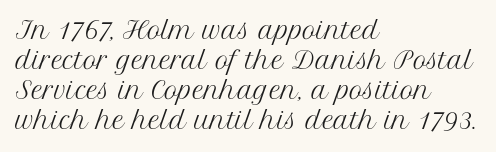
Q: Is the text bold? A: No.
Q: Is the text italic (slanted)? A: Yes.
Q: Is the text underlined? A: No.
Q: How is the paragraph aligned? A: Left-aligned.
Q: Is the spacing between letters normal or unusually wide? A: Normal.
Q: Is the spacing between lines tight, normal or loose? A: Normal.
